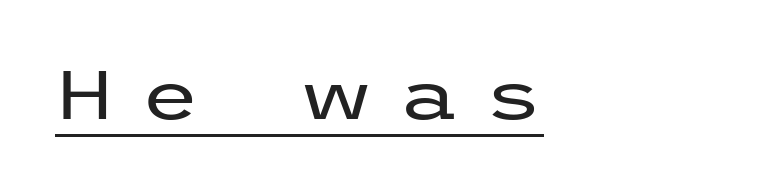
Nope, not italic — everything's standing straight. The gaps between neighbouring characters are conspicuously large. Weight: not bold — regular or lighter. A typesetter would label this face a sans.
